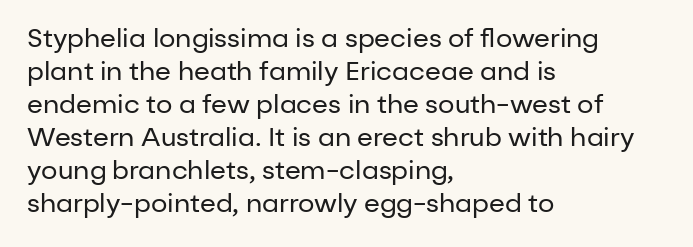
{"italic": "no", "bold": "no", "underline": "no", "align": "left", "line_spacing": "normal", "line_spacing_ratio": 1.27, "letter_spacing": "normal", "letter_spacing_em": 0.0, "glyph_px": 26}
